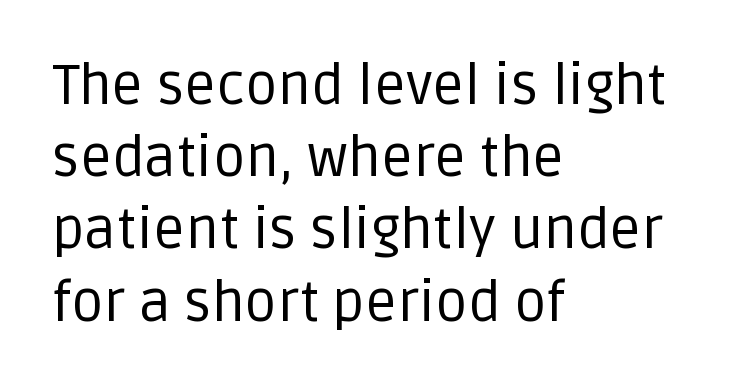
Q: Is the text bold? A: No.
Q: Is the text italic (slanted)? A: No, it is upright.
Q: Is the typeface a serif or a sans-serif typeface? A: Sans-serif.
Q: Is the text underlined? A: No.
Q: How is the paragraph aligned? A: Left-aligned.
Q: Is the spacing between letters normal or unusually wide? A: Normal.
Q: Is the spacing between lines tight, normal or loose? A: Normal.
Q: Width (condensed, normal, or wide)? A: Normal.
Q: Stroke contrast? A: Low.
Q: x-height? A: Large.
Q: Monospaced? A: No.
